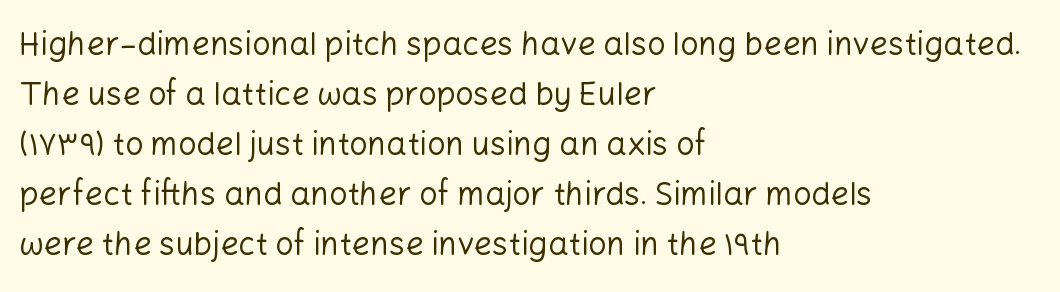
Spacing verdict: proportional, widths tailored to each character. Posture: upright roman. Each word holds together tightly as a unit, with standard inter-letter gaps. Decoration check: the copy has no underline. The typesetting does not lean heavy: it is not bold. The text was rendered using a sans face with plain stroke endings.
